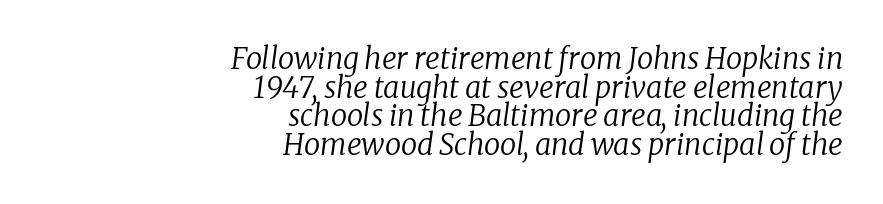
{"serif": "yes", "italic": "yes", "lean": "right", "slant_degrees": 8, "bold": "no", "weight": "regular", "width": "normal", "stroke_contrast": "low", "x_height": "medium", "monospaced": "no", "underline": "no", "align": "right", "line_spacing": "tight", "line_spacing_ratio": 0.99, "letter_spacing": "normal", "letter_spacing_em": 0.0, "glyph_px": 29}
